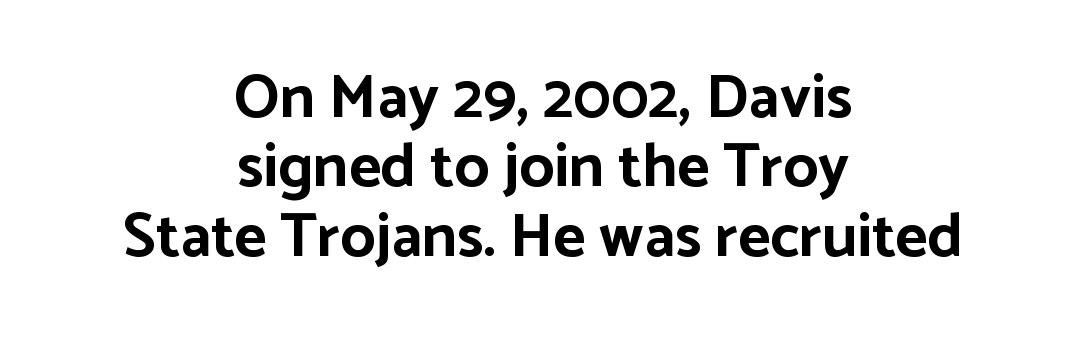
Q: Is the text bold? A: Yes.
Q: Is the text italic (slanted)? A: No, it is upright.
Q: Is the typeface a serif or a sans-serif typeface? A: Sans-serif.
Q: Is the text underlined? A: No.
Q: How is the paragraph aligned? A: Centered.
Q: Is the spacing between letters normal or unusually wide? A: Normal.
Q: Is the spacing between lines tight, normal or loose? A: Tight.
Q: Width (condensed, normal, or wide)? A: Normal.
Q: Stroke contrast? A: Low.
Q: x-height? A: Medium.
Q: Monospaced? A: No.
